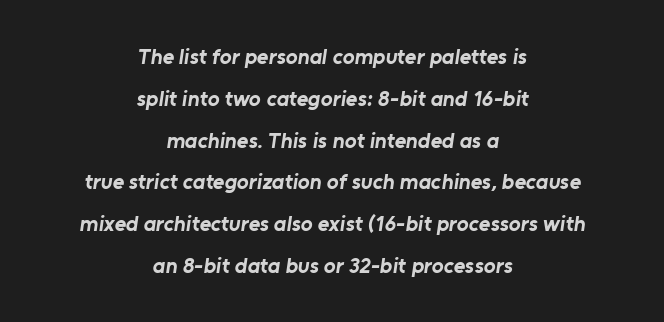
Q: Is the text bold? A: Yes.
Q: Is the text underlined? A: No.
Q: How is the paragraph aligned? A: Centered.
Q: Is the spacing between letters normal or unusually wide? A: Normal.
Q: Is the spacing between lines tight, normal or loose? A: Loose.
